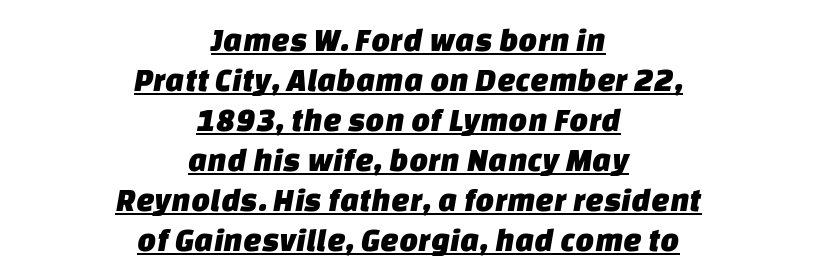
{"serif": "no", "width": "normal", "stroke_contrast": "low", "x_height": "large", "monospaced": "no", "underline": "yes", "align": "center", "line_spacing_ratio": 1.21, "letter_spacing": "normal", "letter_spacing_em": 0.0, "glyph_px": 33}
